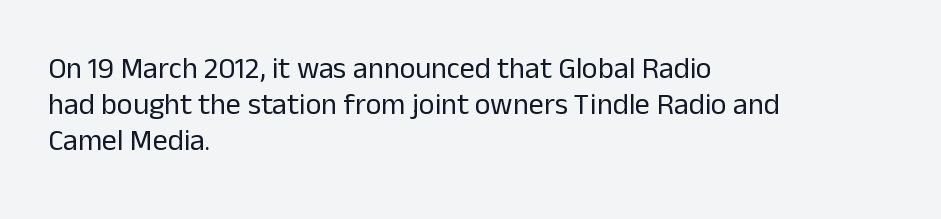
A roman cut, with each character standing at attention. Quick note: underline off. Nothing sits at the stroke ends, so this counts as sans-serif. Note the varied advance widths — an 'i' is clearly narrower than an 'm'. Heft: none added — not bold. If you drew a ruler down the left edge, every line would touch it.
